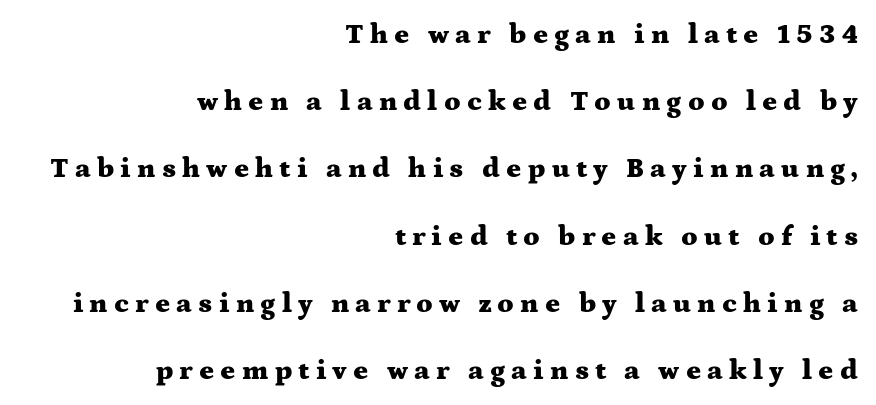
{"serif": "yes", "italic": "no", "bold": "yes", "weight": "heavy", "width": "wide", "stroke_contrast": "medium", "x_height": "medium", "monospaced": "no", "underline": "no", "align": "right", "line_spacing": "loose", "line_spacing_ratio": 2.4, "letter_spacing": "wide", "letter_spacing_em": 0.22, "glyph_px": 28}
